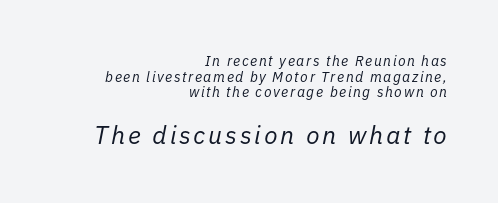
{"italic": "yes", "lean": "right", "slant_degrees": 11, "bold": "no", "underline": "no", "align": "right", "line_spacing": "tight", "line_spacing_ratio": 1.12, "larger_block": "second", "size_ratio": 1.79, "glyph_px": 25}
